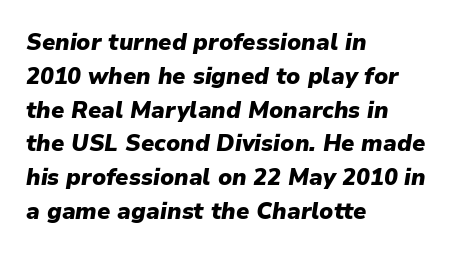
It's the slanting kind of type. Students, this is bold: see how much ink each stroke carries. The rendering keeps characters at their native spacing. Vertical spacing — default. Descenders hang freely into open space. Teacher's note: observe the even left margin — that is flush-left alignment.
